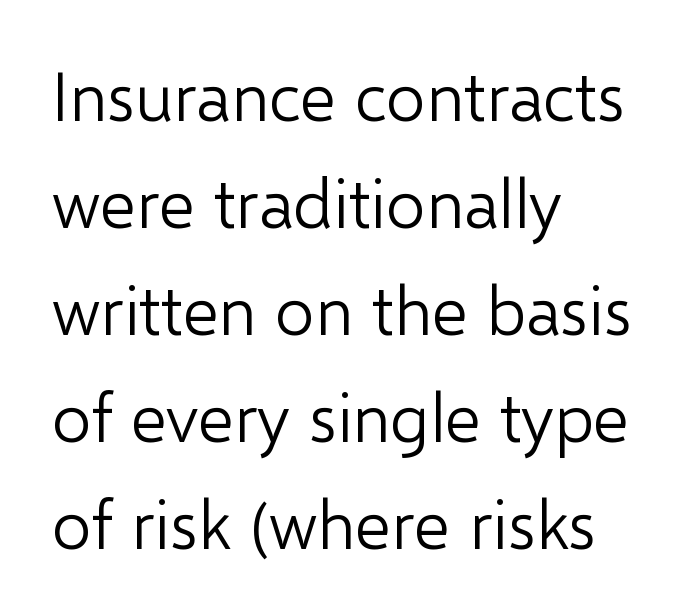
Q: Is the text bold? A: No.
Q: Is the text italic (slanted)? A: No, it is upright.
Q: Is the typeface a serif or a sans-serif typeface? A: Sans-serif.
Q: Is the text underlined? A: No.
Q: How is the paragraph aligned? A: Left-aligned.
Q: Is the spacing between letters normal or unusually wide? A: Normal.
Q: Is the spacing between lines tight, normal or loose? A: Normal.
Q: Width (condensed, normal, or wide)? A: Normal.
Q: Stroke contrast? A: Low.
Q: x-height? A: Medium.
Q: Monospaced? A: No.
